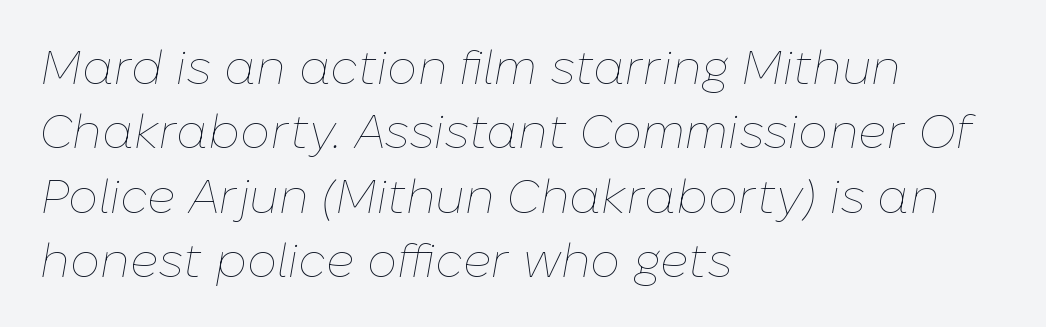
Q: Is the text bold? A: No.
Q: Is the text italic (slanted)? A: Yes, it leans right by about 10 degrees.
Q: Is the text underlined? A: No.
Q: How is the paragraph aligned? A: Left-aligned.
Q: Is the spacing between letters normal or unusually wide? A: Normal.
Q: Is the spacing between lines tight, normal or loose? A: Normal.
Q: Width (condensed, normal, or wide)? A: Normal.
Q: Stroke contrast? A: Low.
Q: x-height? A: Medium.
Q: Monospaced? A: No.
